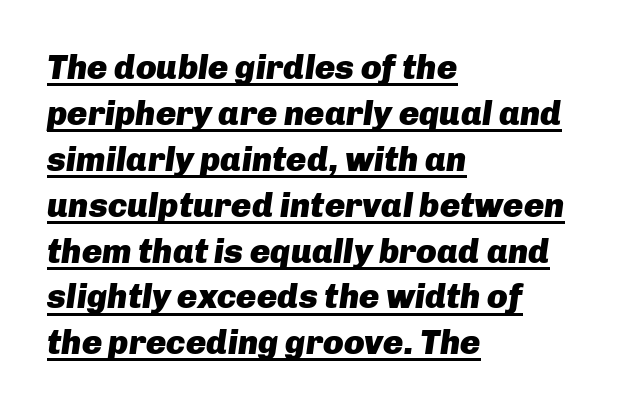
The axis of the letterforms is tilted away from vertical. Alignment: flush left. A typesetter would call this proportional, since set widths differ per character. The glyphs have the mass of a bold cut. Compared with typical body copy, the letter spacing here is the same.
